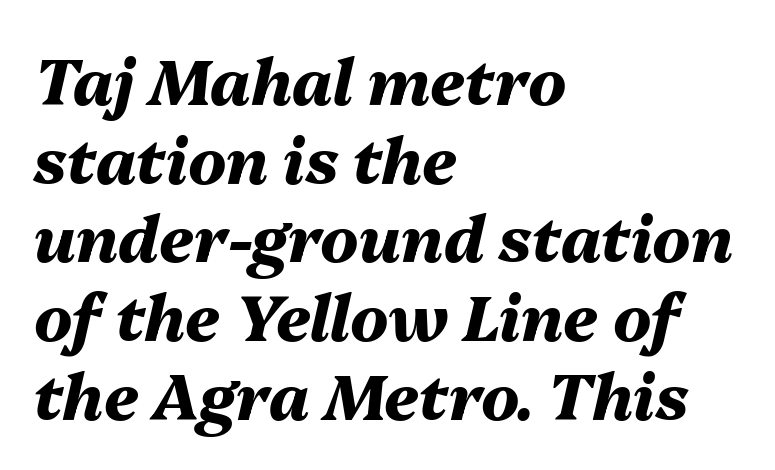
Proportional: the letters do not fall into vertical columns. One-word summary of the alignment: left. Default kerning and tracking; the words read as compact shapes. How heavy is the stroke? Heavy — this is a bold. The whole block is typeset with a tilt. Baseline-to-baseline distance is the conventional proportion of letter height.
